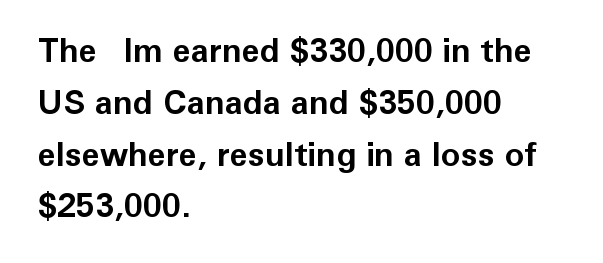
A typesetter would mark this as roman, not italic. Descenders hang freely into open space. This rendering leaves character spacing at its baseline value. Leftover space on each line is placed entirely after the last word. Letterform terminals end flat and unadorned throughout the passage. Strokes here are thick enough to call this a true bold.
